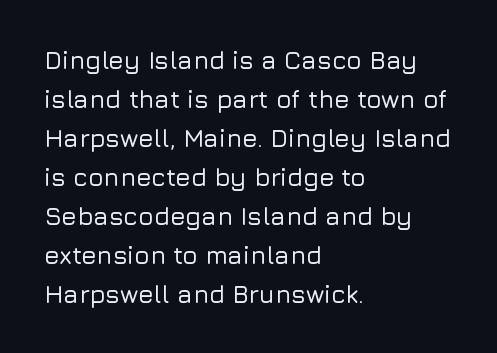
The horizontal fit of the characters is conventional and even. The passage shown stacks its lines at a standard gap. The letters stand straight up with perfectly vertical stems. Descender tails drop into unmarked territory. Is the block centered? No — it sits flush against the left margin.
